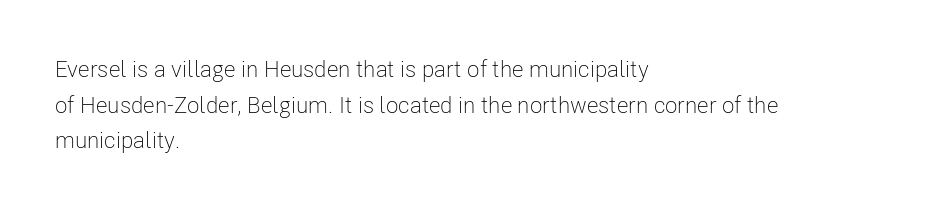
The image shows 23 px text type, upright; set left-aligned, normal line spacing (1.55x), normal letter spacing, not underlined.
